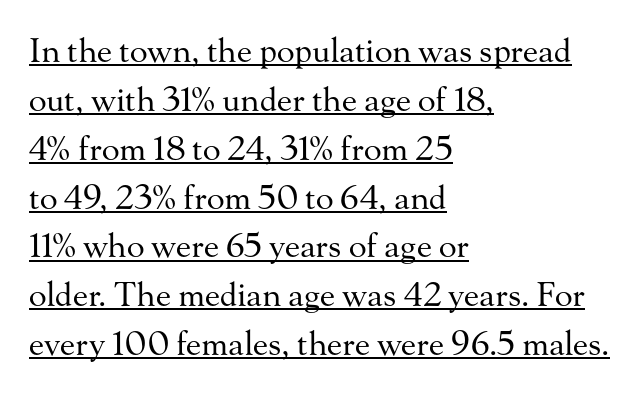
{"serif": "yes", "italic": "no", "bold": "no", "weight": "regular", "width": "normal", "stroke_contrast": "medium", "x_height": "small", "monospaced": "no", "underline": "yes", "align": "left", "line_spacing": "normal", "line_spacing_ratio": 1.48, "letter_spacing": "normal", "letter_spacing_em": 0.0, "glyph_px": 33}
